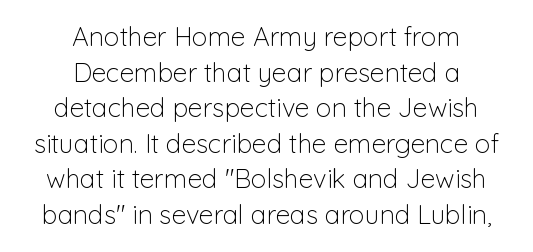
Just letters on the line, the space beneath them empty. Every stem runs plumb, perpendicular to the baseline. The strokes are not fattened; the text isn't bold. Every row of glyphs is offset so its center matches the block's center. Evenly set lines give the paragraph a standard silhouette. The rendering keeps characters at their native spacing.
